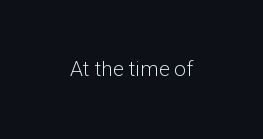
The image shows 21 px text type, upright; set normal letter spacing, not underlined.
